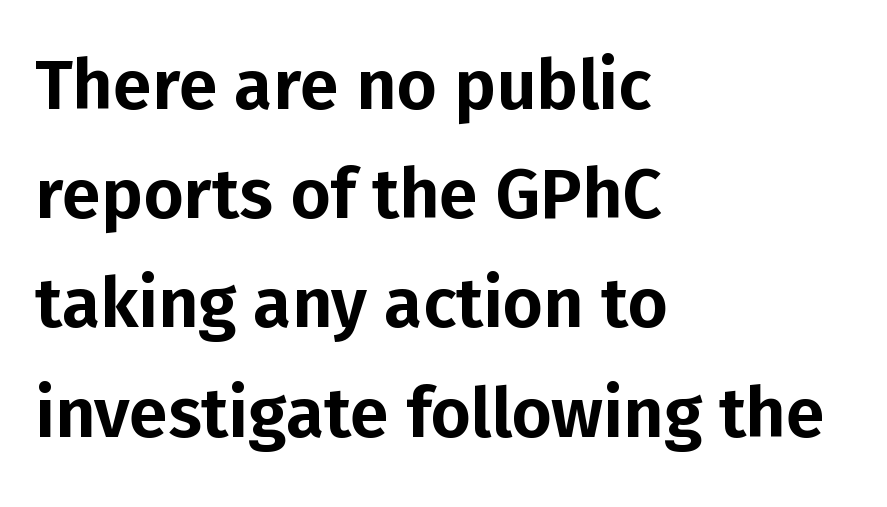
The image shows 70 px sans-serif type, upright; set left-aligned, normal line spacing (1.56x), normal letter spacing, not underlined; low stroke contrast and a medium x-height.
